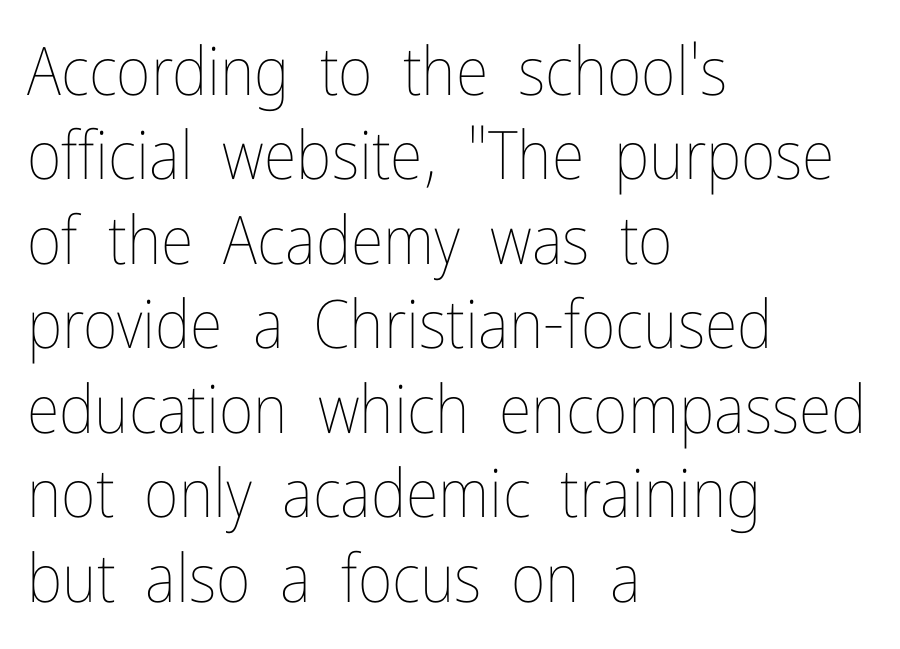
The image shows 67 px thin, condensed type, upright; set left-aligned, normal line spacing (1.26x), normal letter spacing, not underlined; low stroke contrast and a medium x-height.
